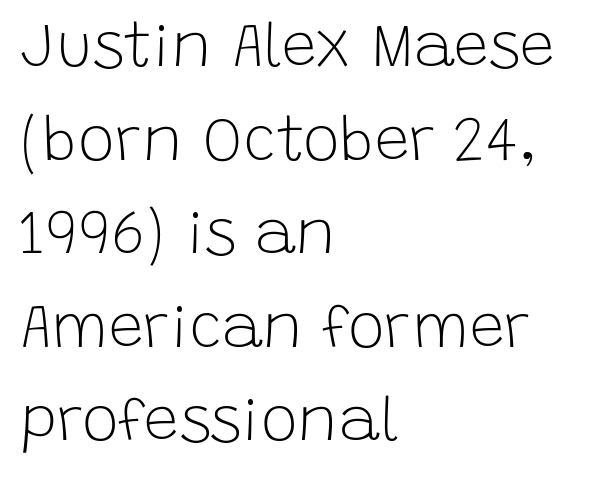
Compared with a typical body face, this is equally light or lighter still. This rendering employs a face without finishing strokes, i.e., a sans-serif. Underlining? Definitely not there. The rendering uses a moderate line-height, typical for paragraphs. This sample uses plain, unmodified letter spacing.
